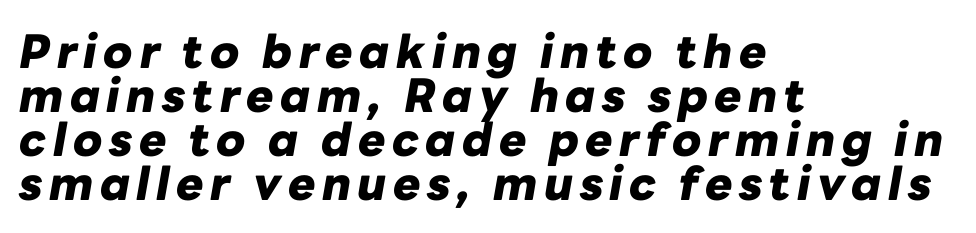
The letters advance in unequal steps, a hallmark of proportional type. Honestly, there is no underline to notice here at all. Compared with typical paragraphs, the rows here are closer together. Italic: yes, the glyphs are oblique. Casual observation: everything's shoved over to the left. On the weight axis this lands at bold, roughly 700.
